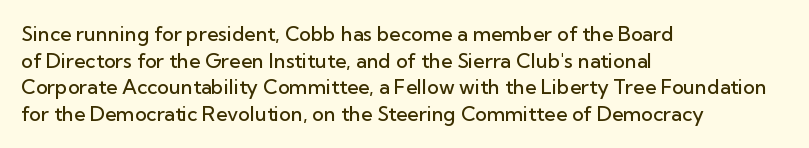
{"italic": "no", "bold": "semi", "underline": "no", "align": "left", "line_spacing": "normal", "line_spacing_ratio": 1.33, "letter_spacing": "normal", "letter_spacing_em": 0.0, "glyph_px": 20}
